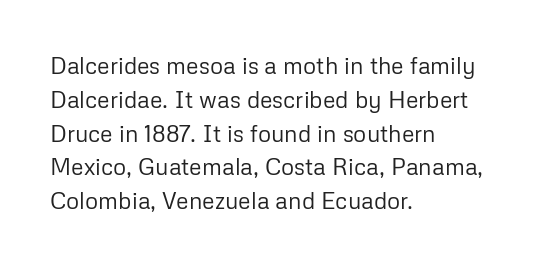
Q: Is the text bold? A: No.
Q: Is the text italic (slanted)? A: No, it is upright.
Q: Is the text underlined? A: No.
Q: How is the paragraph aligned? A: Left-aligned.
Q: Is the spacing between letters normal or unusually wide? A: Normal.
Q: Is the spacing between lines tight, normal or loose? A: Normal.
